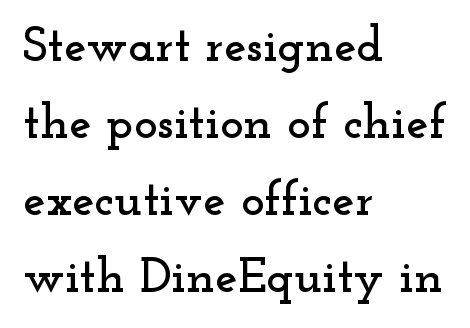
Q: Is the text italic (slanted)? A: No, it is upright.
Q: Is the typeface a serif or a sans-serif typeface? A: Serif.
Q: Is the text underlined? A: No.
Q: How is the paragraph aligned? A: Left-aligned.
Q: Is the spacing between letters normal or unusually wide? A: Normal.
Q: Is the spacing between lines tight, normal or loose? A: Normal.
Q: Width (condensed, normal, or wide)? A: Wide.
Q: Stroke contrast? A: Low.
Q: x-height? A: Small.
Q: Monospaced? A: No.
